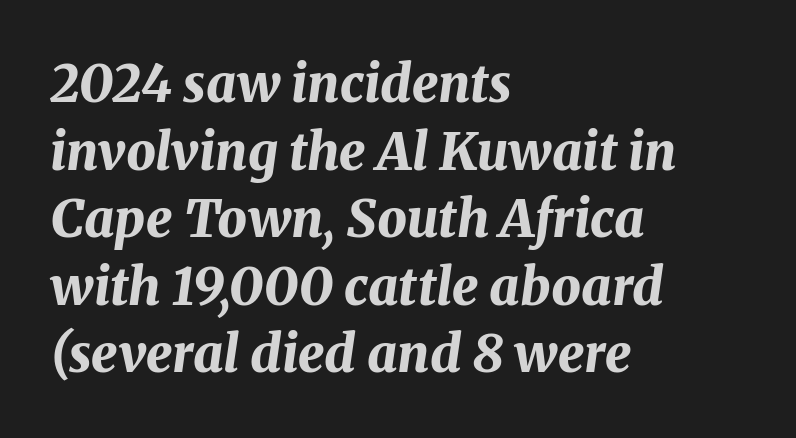
{"italic": "yes", "lean": "right", "slant_degrees": 8, "bold": "yes", "weight": "bold", "width": "normal", "stroke_contrast": "medium", "x_height": "medium", "monospaced": "no", "underline": "no", "align": "left", "line_spacing": "normal", "line_spacing_ratio": 1.3, "letter_spacing": "normal", "letter_spacing_em": 0.0, "glyph_px": 52}
